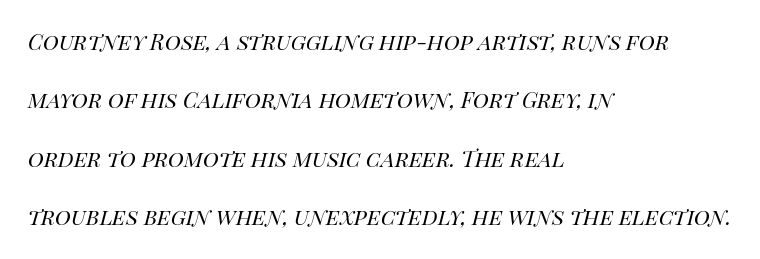
The image shows 27 px text type, italic (leaning right); set left-aligned, loose line spacing (2.16x), normal letter spacing, not underlined.
